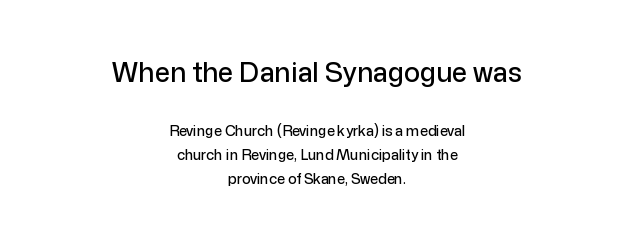
The image shows 27 px text type, upright; set centered, normal line spacing (1.69x), normal letter spacing, not underlined; the first (top) block is 1.93x larger.
